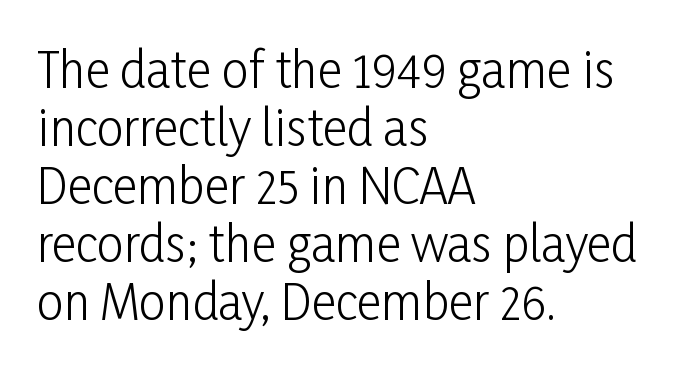
The image shows 48 px light, condensed sans-serif type, upright; set left-aligned, line spacing 1.21x, normal letter spacing, not underlined; low stroke contrast and a medium x-height.
